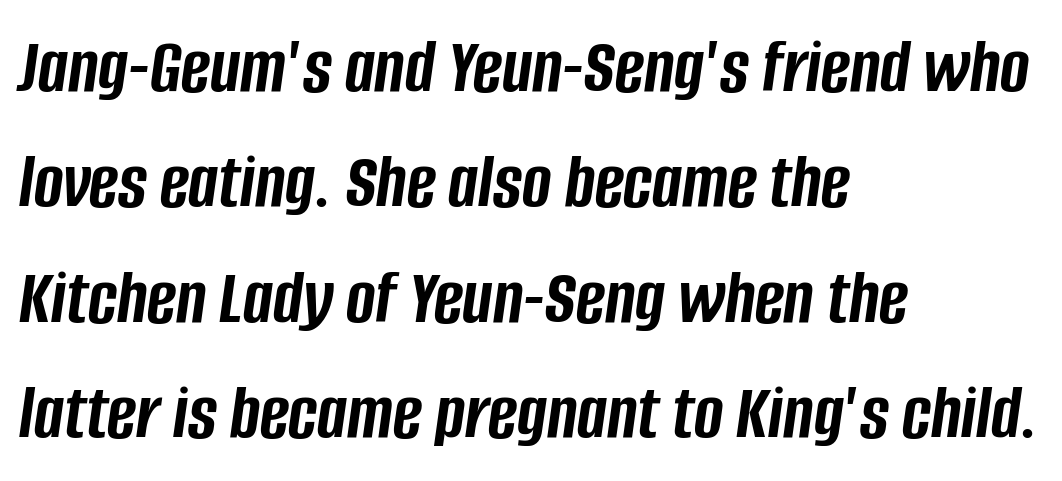
{"italic": "yes", "lean": "right", "slant_degrees": 8, "bold": "yes", "weight": "semibold", "width": "condensed", "stroke_contrast": "low", "x_height": "large", "monospaced": "no", "underline": "no", "align": "left", "line_spacing": "normal", "line_spacing_ratio": 1.46, "letter_spacing": "normal", "letter_spacing_em": 0.0, "glyph_px": 79}
